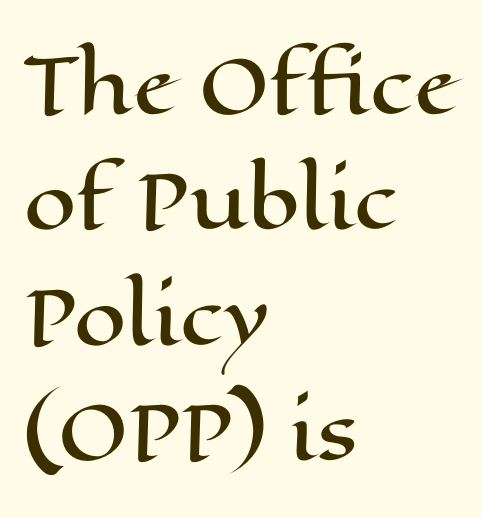
These lines are rendered in a variable-pitch font. What's the leading like? Ordinary, nothing unusual. Alignment: flush left. Anything drawn beneath the words? Only blank space. The letterforms sit shoulder to shoulder at normal distance. The type sits square on the baseline with zero lean.
